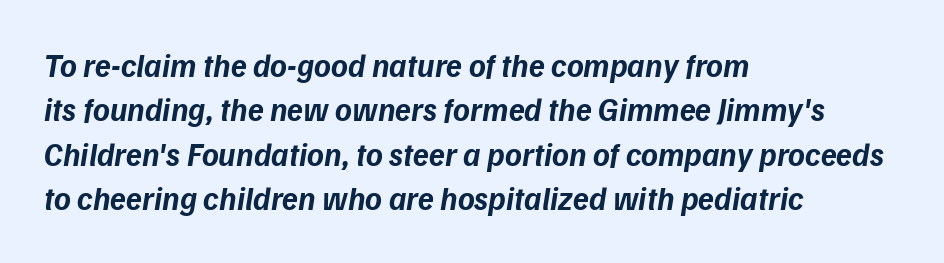
This sample has the flowing, uneven cadence of proportional lettering. Line beginnings align vertically; line endings do not. The leading is moderate, giving the passage an even texture. The letterforms sit shoulder to shoulder at normal distance. The baseline area is clear.
